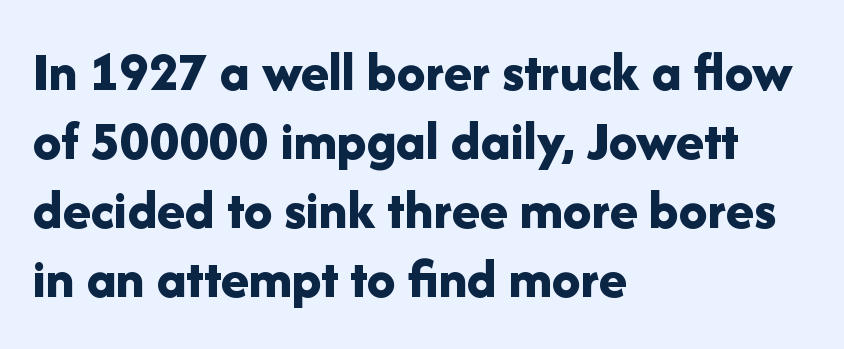
Q: Is the text bold? A: Yes.
Q: Is the text italic (slanted)? A: No, it is upright.
Q: Is the typeface a serif or a sans-serif typeface? A: Sans-serif.
Q: Is the text underlined? A: No.
Q: How is the paragraph aligned? A: Left-aligned.
Q: Is the spacing between letters normal or unusually wide? A: Normal.
Q: Width (condensed, normal, or wide)? A: Normal.
Q: Stroke contrast? A: Low.
Q: x-height? A: Medium.
Q: Monospaced? A: No.
